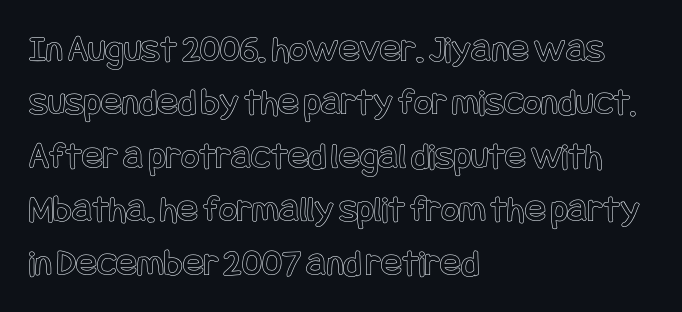
The image shows 39 px condensed type, upright; set left-aligned, normal line spacing (1.37x), normal letter spacing, not underlined; a large x-height.
